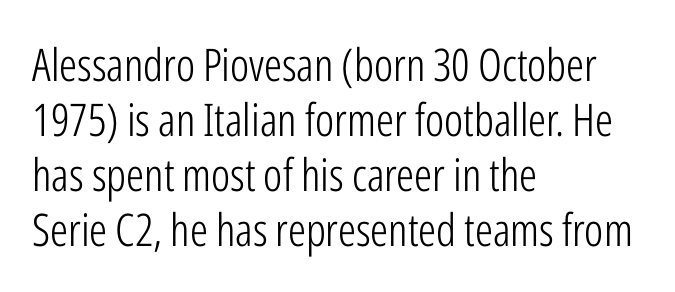
{"serif": "no", "italic": "no", "bold": "no", "weight": "light", "width": "condensed", "stroke_contrast": "low", "x_height": "medium", "monospaced": "no", "underline": "no", "align": "left", "line_spacing_ratio": 1.22, "letter_spacing": "normal", "letter_spacing_em": 0.0, "glyph_px": 45}
